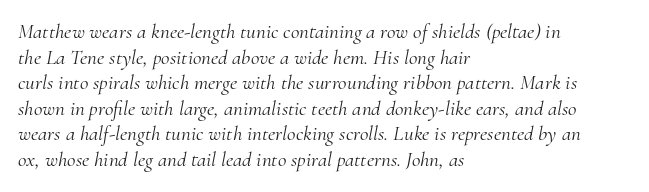
Emphasis-style slanted type is in use. How are the letters spaced? Ordinarily, with no added tracking. One-word summary of the alignment: left. The weight tops out at a normal text grade. This rendering features lettering with no underline.
